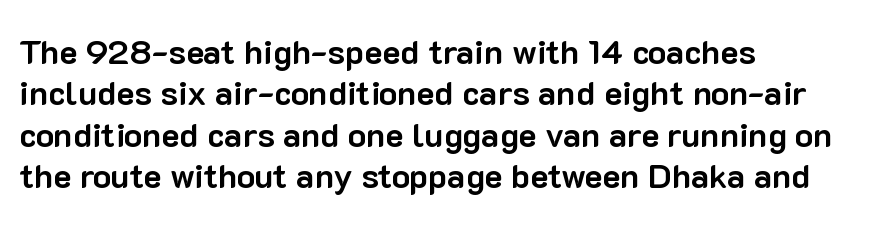
{"serif": "no", "italic": "no", "bold": "yes", "weight": "bold", "width": "normal", "stroke_contrast": "low", "x_height": "medium", "monospaced": "no", "underline": "no", "align": "left", "line_spacing_ratio": 1.22, "letter_spacing": "normal", "letter_spacing_em": 0.0, "glyph_px": 34}
